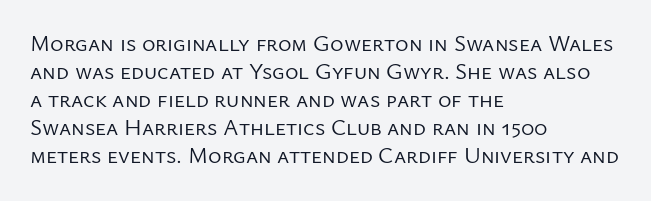
The image shows 23 px text type, upright; set left-aligned, line spacing 1.22x, normal letter spacing, not underlined.
